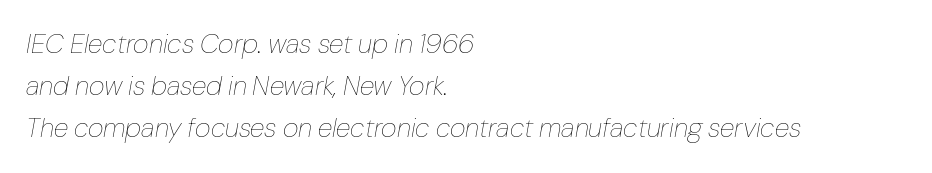
Q: Is the text bold? A: No.
Q: Is the text italic (slanted)? A: Yes, it leans right by about 10 degrees.
Q: Is the text underlined? A: No.
Q: How is the paragraph aligned? A: Left-aligned.
Q: Is the spacing between letters normal or unusually wide? A: Normal.
Q: Is the spacing between lines tight, normal or loose? A: Normal.
